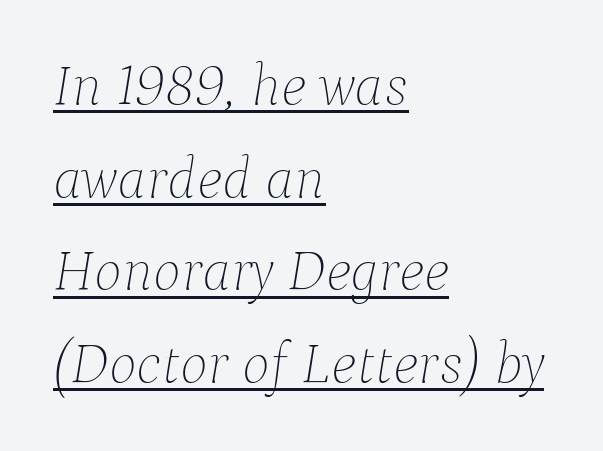
{"italic": "yes", "lean": "right", "slant_degrees": 9, "bold": "no", "weight": "thin", "width": "normal", "stroke_contrast": "low", "x_height": "medium", "monospaced": "no", "underline": "yes", "align": "left", "line_spacing": "normal", "line_spacing_ratio": 1.57, "letter_spacing": "normal", "letter_spacing_em": 0.0, "glyph_px": 59}
